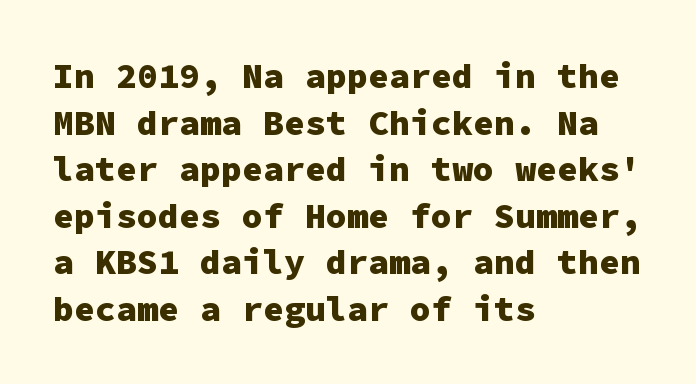
{"serif": "no", "italic": "no", "bold": "yes", "weight": "heavy", "width": "normal", "stroke_contrast": "low", "x_height": "medium", "monospaced": "yes", "underline": "no", "align": "left", "line_spacing": "normal", "line_spacing_ratio": 1.33, "letter_spacing": "normal", "letter_spacing_em": 0.0, "glyph_px": 35}
